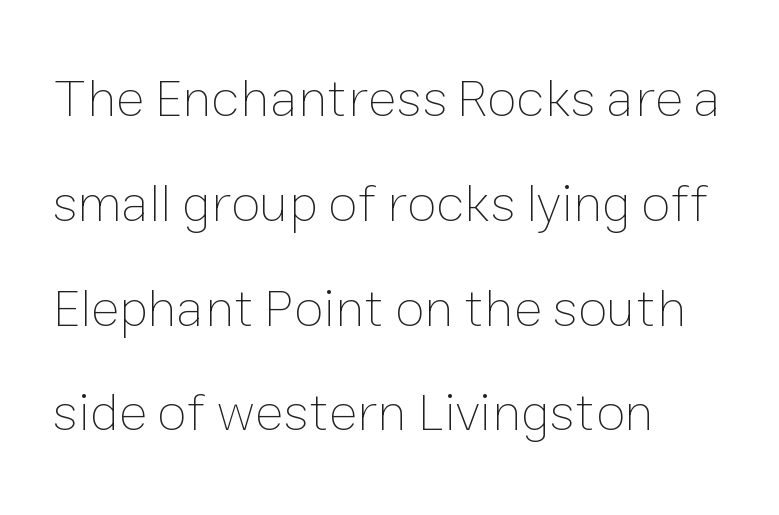
Q: Is the text bold? A: No.
Q: Is the text italic (slanted)? A: No, it is upright.
Q: Is the text underlined? A: No.
Q: How is the paragraph aligned? A: Left-aligned.
Q: Is the spacing between letters normal or unusually wide? A: Normal.
Q: Is the spacing between lines tight, normal or loose? A: Loose.
Q: Width (condensed, normal, or wide)? A: Normal.
Q: Stroke contrast? A: Low.
Q: x-height? A: Medium.
Q: Monospaced? A: No.
